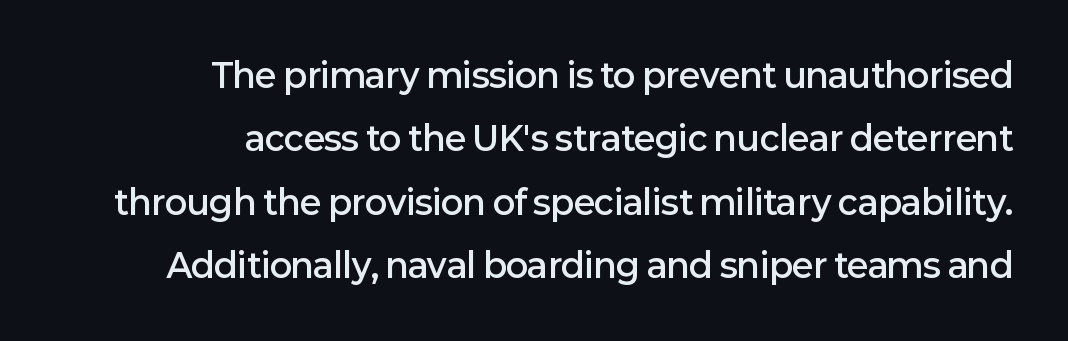
Q: Is the text bold? A: Semi-bold.
Q: Is the text italic (slanted)? A: No, it is upright.
Q: Is the typeface a serif or a sans-serif typeface? A: Sans-serif.
Q: Is the text underlined? A: No.
Q: How is the paragraph aligned? A: Right-aligned.
Q: Is the spacing between letters normal or unusually wide? A: Normal.
Q: Is the spacing between lines tight, normal or loose? A: Loose.
Q: Width (condensed, normal, or wide)? A: Normal.
Q: Stroke contrast? A: Low.
Q: x-height? A: Medium.
Q: Monospaced? A: No.
